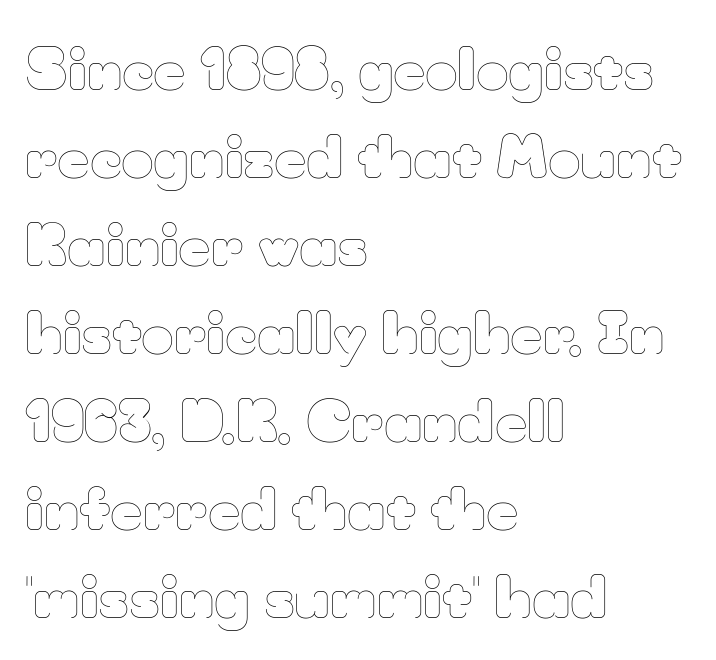
Bold? No — there's no thickening of the strokes. You could not count columns in this text — the font is proportionally spaced. Check the space under the baseline: it is left empty. Line starts are locked; line ends wander. Vertical strokes here are truly vertical. Letter spacing: default.
